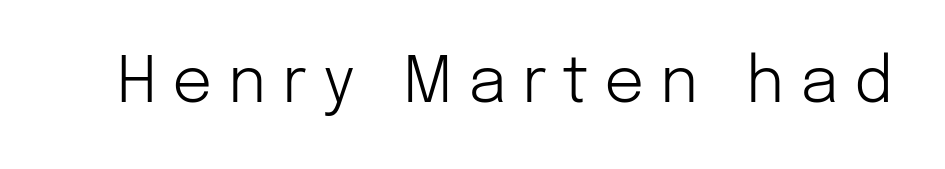
The image shows 63 px light sans-serif type, upright; set unusually wide letter spacing (+0.25 em), not underlined; low stroke contrast and a medium x-height.
